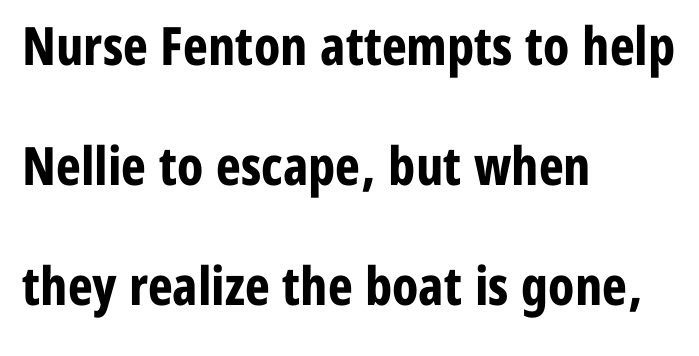
{"serif": "no", "italic": "no", "bold": "yes", "weight": "bold", "width": "condensed", "stroke_contrast": "low", "x_height": "medium", "monospaced": "no", "underline": "no", "align": "left", "line_spacing": "loose", "line_spacing_ratio": 2.26, "letter_spacing": "normal", "letter_spacing_em": 0.0, "glyph_px": 53}
